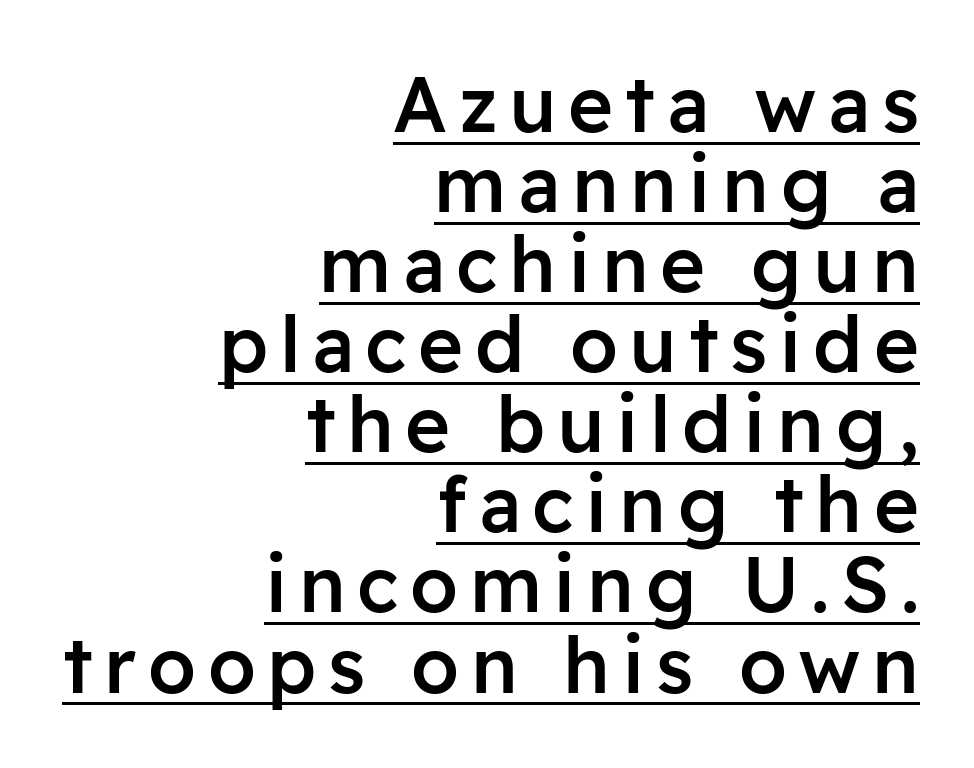
Q: Is the text bold? A: Semi-bold.
Q: Is the text italic (slanted)? A: No, it is upright.
Q: Is the typeface a serif or a sans-serif typeface? A: Sans-serif.
Q: Is the text underlined? A: Yes.
Q: How is the paragraph aligned? A: Right-aligned.
Q: Is the spacing between lines tight, normal or loose? A: Tight.
Q: Width (condensed, normal, or wide)? A: Normal.
Q: Stroke contrast? A: Low.
Q: x-height? A: Medium.
Q: Monospaced? A: No.
